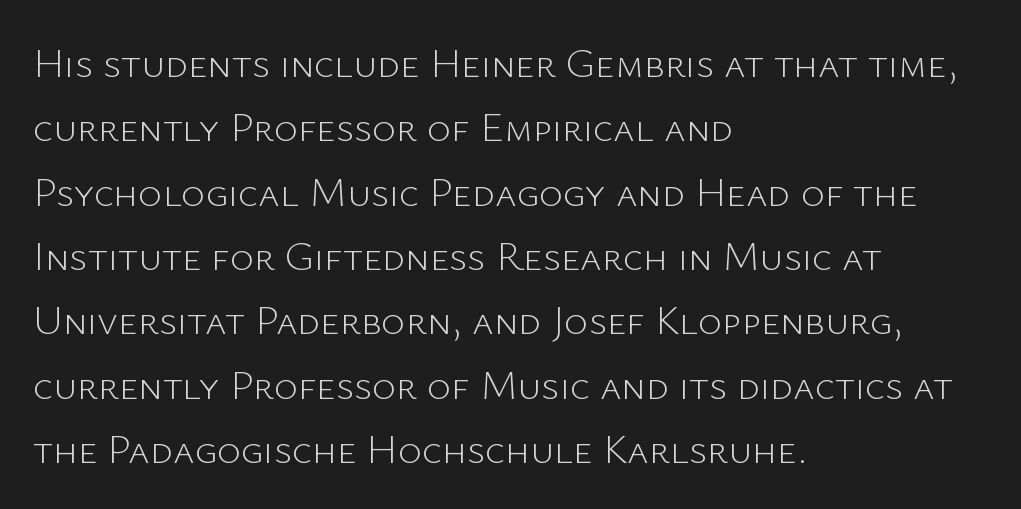
The image shows 41 px light sans-serif type, upright; set left-aligned, normal line spacing (1.57x), normal letter spacing, not underlined; low stroke contrast and a medium x-height.
